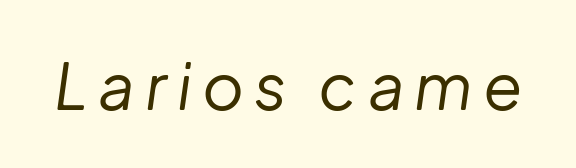
{"italic": "yes", "lean": "right", "slant_degrees": 8, "bold": "no", "weight": "regular", "width": "normal", "stroke_contrast": "low", "x_height": "medium", "monospaced": "no", "underline": "no", "glyph_px": 64}
